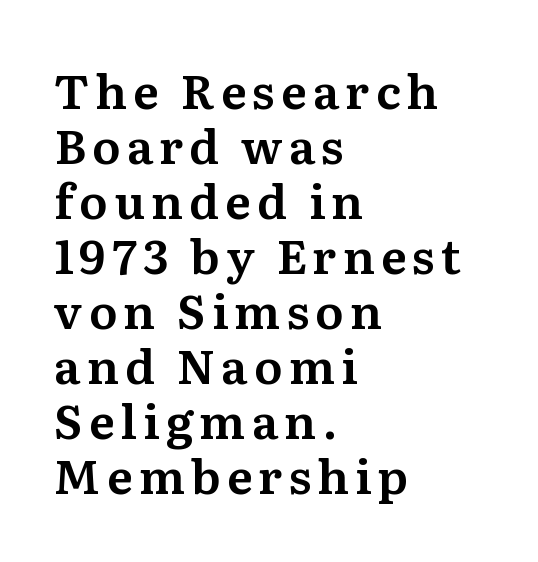
{"serif": "yes", "italic": "no", "width": "normal", "stroke_contrast": "medium", "x_height": "medium", "monospaced": "no", "underline": "no", "align": "left", "line_spacing_ratio": 1.17, "glyph_px": 47}
